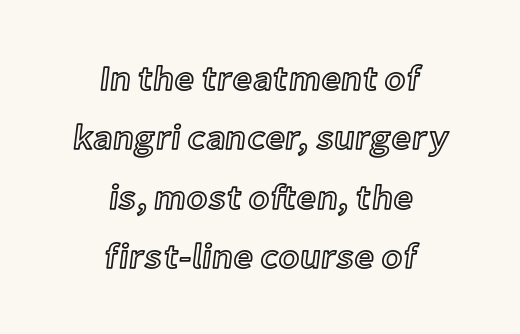
Q: Is the text italic (slanted)? A: Yes.
Q: Is the text underlined? A: No.
Q: How is the paragraph aligned? A: Centered.
Q: Is the spacing between letters normal or unusually wide? A: Normal.
Q: Is the spacing between lines tight, normal or loose? A: Normal.
Q: Width (condensed, normal, or wide)? A: Normal.
Q: x-height? A: Medium.
Q: Monospaced? A: No.
